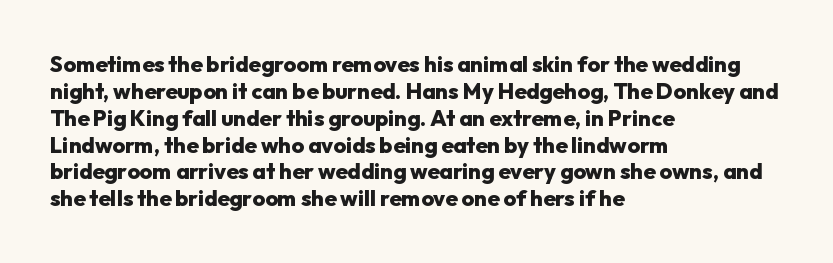
The image shows 22 px bold type, upright; set left-aligned, line spacing 1.22x, normal letter spacing, not underlined.
